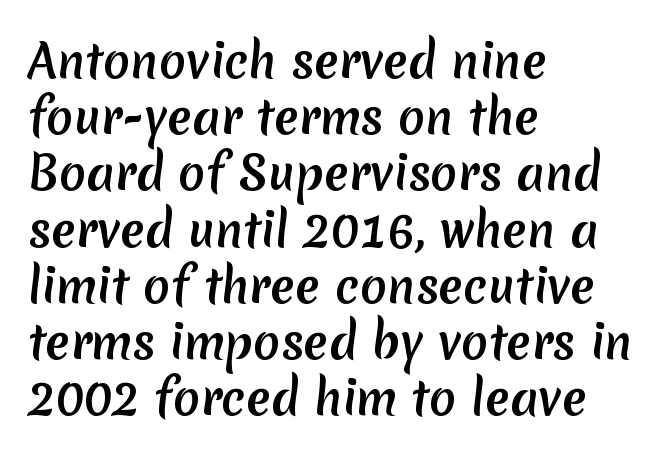
Note: no serifs on the glyphs. The rag falls on the right side of this text block. The glyphs are unaccompanied by any horizontal stroke below them. Think of a printed novel: that variable character pitch is what you see here. Observe the ordinary spacing: letters are neighbours, not strangers.
